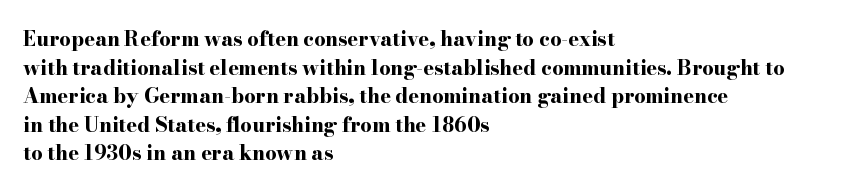
The image shows 20 px bold type, upright; set left-aligned, normal line spacing (1.43x), normal letter spacing, not underlined.
